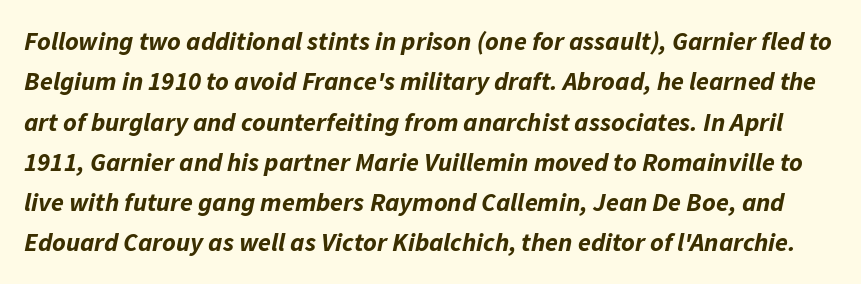
The image shows 26 px bold type, italic (leaning right); set normal line spacing (1.55x), normal letter spacing, not underlined.
